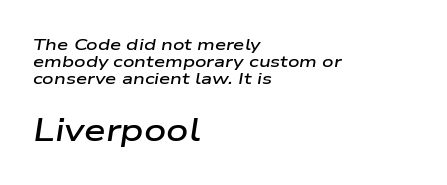
{"italic": "yes", "lean": "right", "slant_degrees": 9, "bold": "semi", "weight": "semibold", "width": "wide", "stroke_contrast": "low", "x_height": "medium", "monospaced": "no", "underline": "no", "align": "left", "line_spacing": "tight", "line_spacing_ratio": 1.06, "letter_spacing": "normal", "letter_spacing_em": 0.0, "larger_block": "second", "size_ratio": 1.94, "glyph_px": 31}
